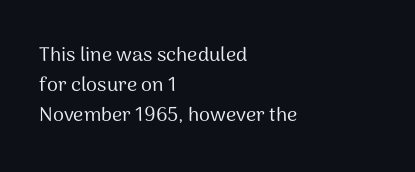
The image shows 20 px text type, upright; set left-aligned, normal line spacing (1.5x), normal letter spacing, not underlined.
